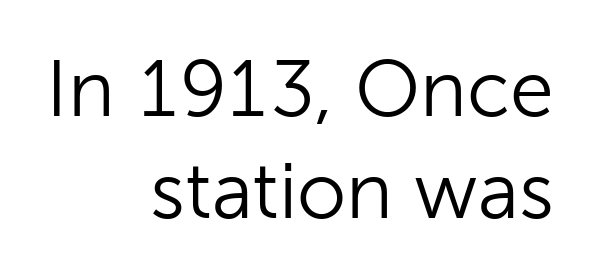
{"serif": "no", "italic": "no", "bold": "no", "weight": "light", "width": "normal", "stroke_contrast": "low", "x_height": "medium", "monospaced": "no", "underline": "no", "align": "right", "line_spacing": "normal", "line_spacing_ratio": 1.29, "letter_spacing": "normal", "letter_spacing_em": 0.0, "glyph_px": 79}
